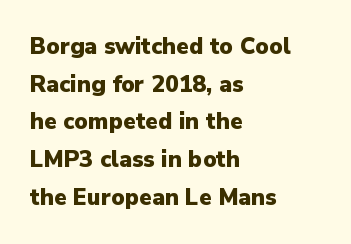
{"italic": "no", "bold": "yes", "underline": "no", "align": "left", "line_spacing": "normal", "line_spacing_ratio": 1.64, "letter_spacing": "normal", "letter_spacing_em": 0.0, "glyph_px": 23}
